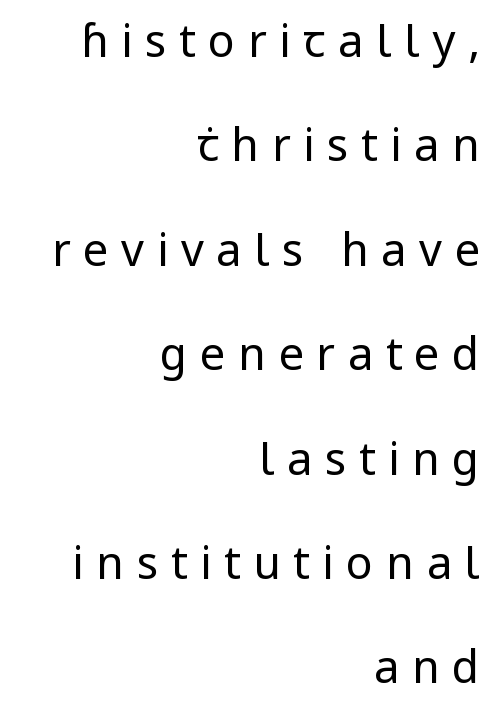
{"serif": "no", "italic": "no", "bold": "no", "weight": "regular", "width": "normal", "stroke_contrast": "low", "x_height": "medium", "monospaced": "no", "underline": "no", "align": "right", "line_spacing": "loose", "line_spacing_ratio": 2.32, "letter_spacing": "wide", "letter_spacing_em": 0.28, "glyph_px": 45}
